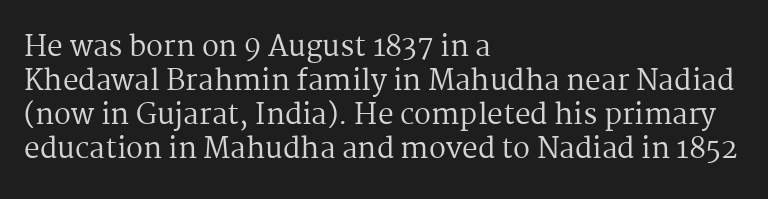
Q: Is the text bold? A: No.
Q: Is the text italic (slanted)? A: No, it is upright.
Q: Is the typeface a serif or a sans-serif typeface? A: Serif.
Q: Is the text underlined? A: No.
Q: How is the paragraph aligned? A: Left-aligned.
Q: Is the spacing between letters normal or unusually wide? A: Normal.
Q: Width (condensed, normal, or wide)? A: Normal.
Q: Stroke contrast? A: Medium.
Q: x-height? A: Medium.
Q: Monospaced? A: No.
